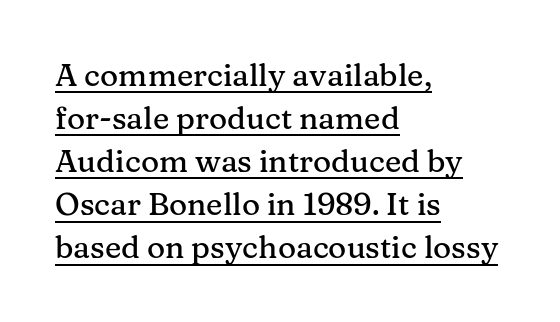
The image shows 31 px serif type, upright; set left-aligned, normal line spacing (1.39x), normal letter spacing, underlined; medium stroke contrast and a medium x-height.
